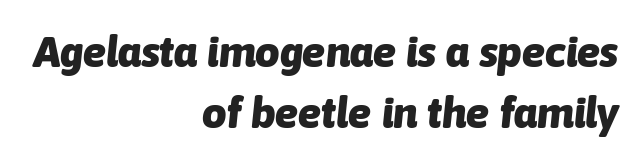
Nobody touched the tracking dial on this one. The passage shown leans; its letterforms are oblique. Where is the straight margin? On the right. Lines of text with bare space underneath.
